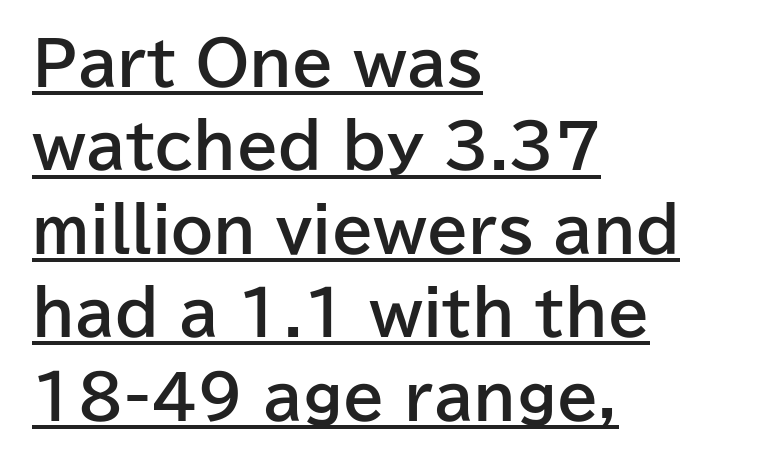
This sample uses a sans-serif face. Note the varied advance widths — an 'i' is clearly narrower than an 'm'. Posture: vertical. The rendering uses a moderate line-height, typical for paragraphs. Compared with a centered layout, this one pins lines to the left instead. This rendering leaves character spacing at its baseline value.
